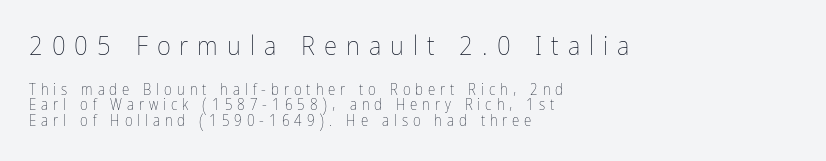
{"italic": "no", "bold": "no", "underline": "no", "align": "left", "line_spacing": "tight", "line_spacing_ratio": 1.04, "letter_spacing": "wide", "letter_spacing_em": 0.33, "larger_block": "first", "size_ratio": 1.8, "glyph_px": 27}
